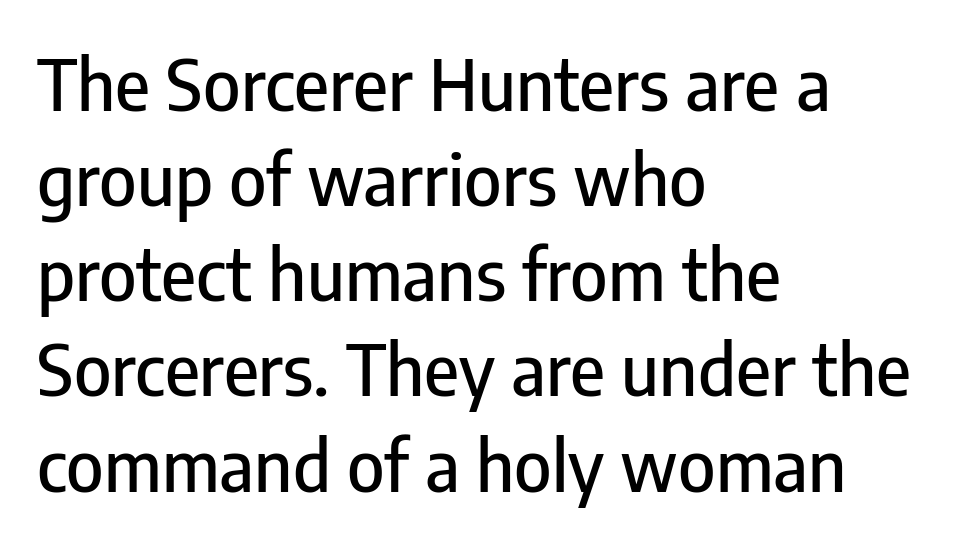
The image shows 71 px condensed sans-serif type, upright; set left-aligned, normal line spacing (1.34x), normal letter spacing, not underlined; low stroke contrast and a medium x-height.
